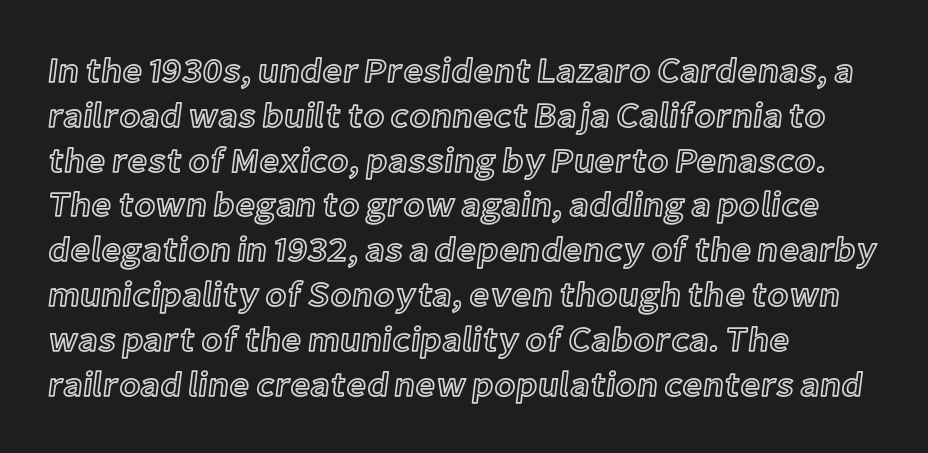
The image shows 35 px text type; set left-aligned, normal line spacing (1.28x), normal letter spacing, not underlined; a medium x-height.
